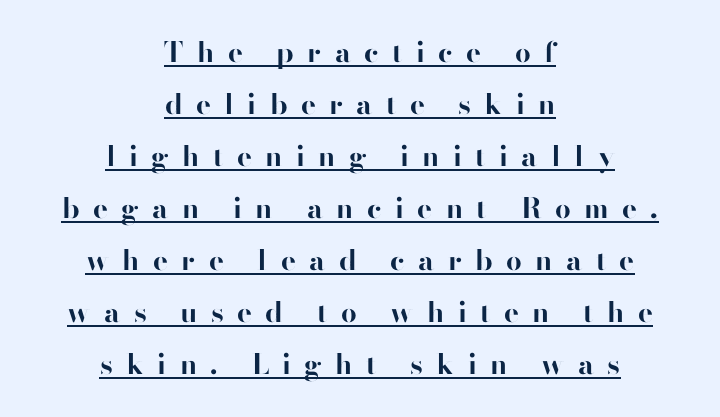
The image shows 28 px bold sans-serif type, upright; set centered, line spacing 1.86x, unusually wide letter spacing (+0.48 em), underlined; high stroke contrast and a small x-height.
